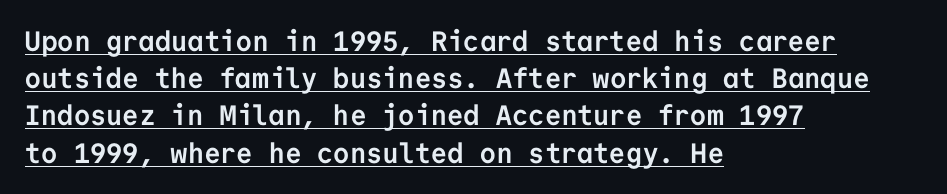
The letters march in equal steps, a hallmark of fixed-pitch type. Alignment: flush left. Its strokes are broad and dark, the hallmark of bold type. A typesetter would label this face a sans. The rendering uses a moderate line-height, typical for paragraphs.
